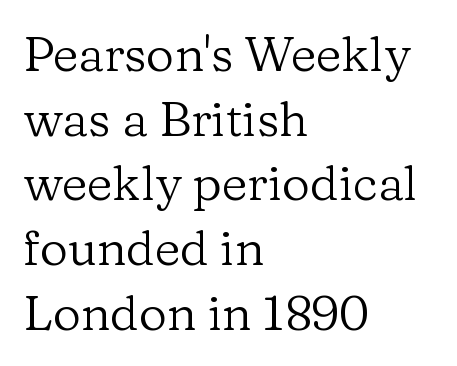
The image shows 49 px regular-weight serif type, upright; set left-aligned, normal line spacing (1.32x), normal letter spacing, not underlined; low stroke contrast and a medium x-height.
